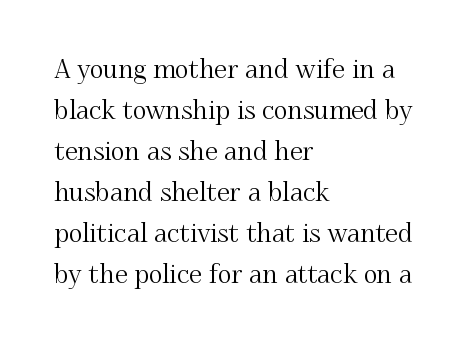
{"italic": "no", "underline": "no", "align": "left", "line_spacing": "normal", "line_spacing_ratio": 1.58, "letter_spacing": "normal", "letter_spacing_em": 0.0, "glyph_px": 26}
